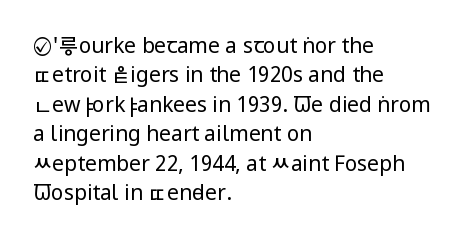
The image shows 21 px text type, upright; set left-aligned, normal line spacing (1.4x), normal letter spacing, not underlined.
